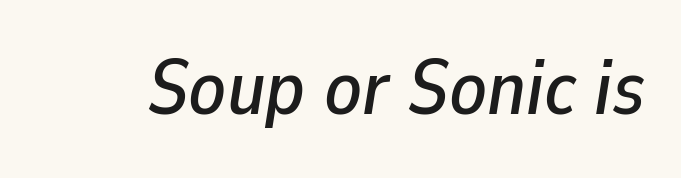
Q: Is the text italic (slanted)? A: Yes, it leans right by about 9 degrees.
Q: Is the text underlined? A: No.
Q: Is the spacing between letters normal or unusually wide? A: Normal.
Q: Width (condensed, normal, or wide)? A: Normal.
Q: Stroke contrast? A: Low.
Q: x-height? A: Medium.
Q: Monospaced? A: No.
